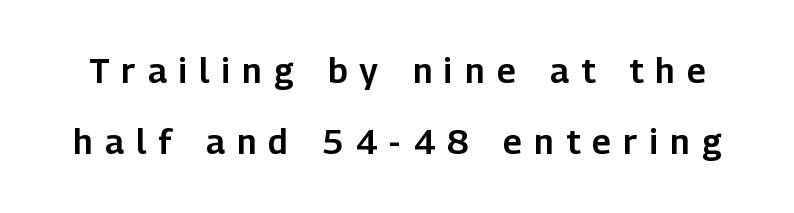
{"serif": "no", "italic": "no", "width": "normal", "stroke_contrast": "low", "x_height": "medium", "monospaced": "no", "underline": "no", "line_spacing": "loose", "line_spacing_ratio": 2.09, "letter_spacing": "wide", "letter_spacing_em": 0.37, "glyph_px": 34}
